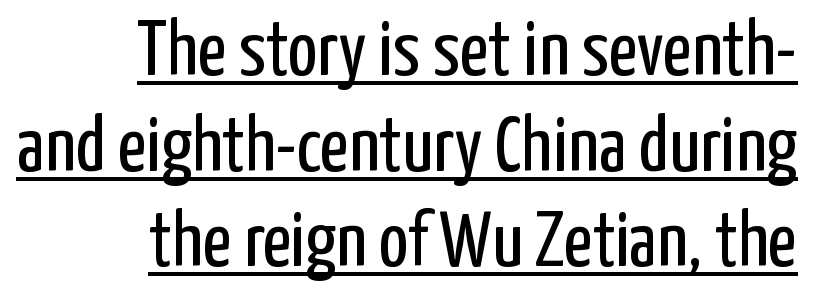
{"serif": "no", "italic": "no", "bold": "no", "weight": "regular", "width": "condensed", "stroke_contrast": "low", "x_height": "medium", "monospaced": "no", "underline": "yes", "align": "right", "line_spacing_ratio": 1.21, "letter_spacing": "normal", "letter_spacing_em": 0.0, "glyph_px": 79}
